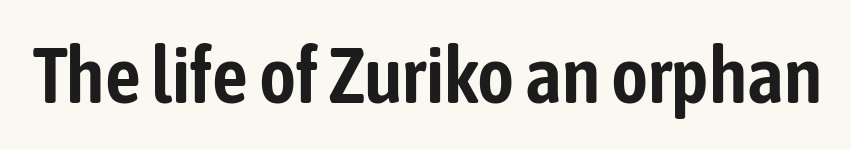
Q: Is the text italic (slanted)? A: No, it is upright.
Q: Is the typeface a serif or a sans-serif typeface? A: Sans-serif.
Q: Is the text underlined? A: No.
Q: Is the spacing between letters normal or unusually wide? A: Normal.
Q: Width (condensed, normal, or wide)? A: Condensed.
Q: Stroke contrast? A: Low.
Q: x-height? A: Medium.
Q: Monospaced? A: No.
